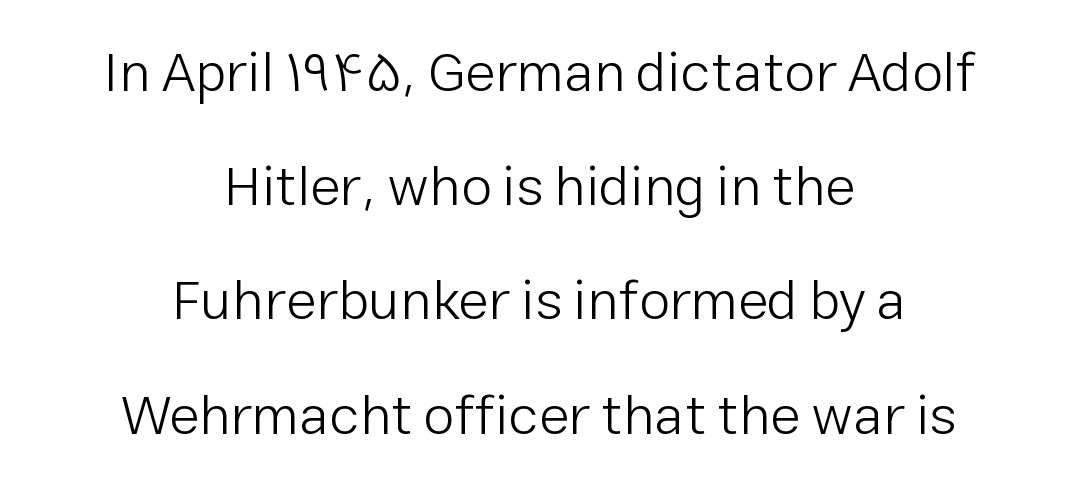
Which margin do the lines hug? Neither — every line sits in the middle. Is the letter spacing exaggerated? No — it looks like the ordinary default. Glance below the letters and you will spot only blank space. Is this a fixed-width face? No — the glyphs have proportional, varying widths.
